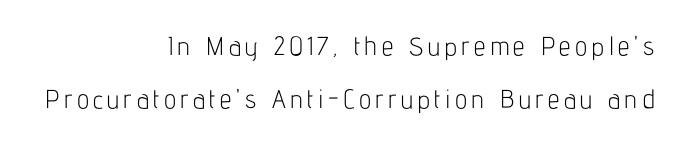
Q: Is the text bold? A: No.
Q: Is the text italic (slanted)? A: No, it is upright.
Q: Is the text underlined? A: No.
Q: How is the paragraph aligned? A: Right-aligned.
Q: Is the spacing between lines tight, normal or loose? A: Loose.
